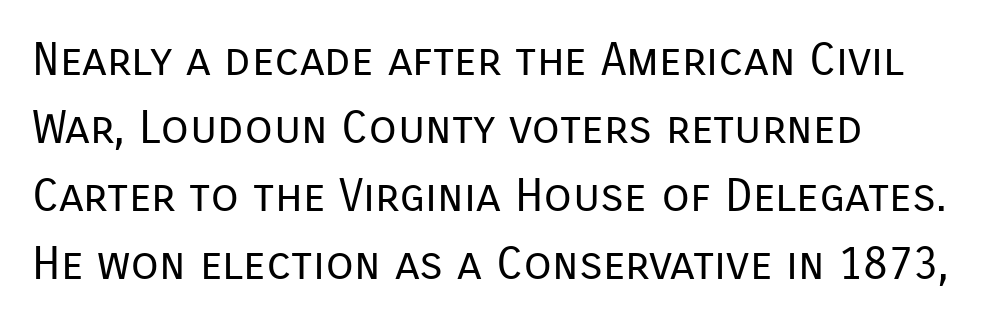
Summary of vertical rhythm: regular, with standard interline spacing. No extra tracking has been applied to these lines. Vertical stems look standard width or narrower in stroke. The specimen reads as upright at a glance. The face used here is proportionally spaced, like ordinary book or web type. Rule under the text: the space is simply empty.
